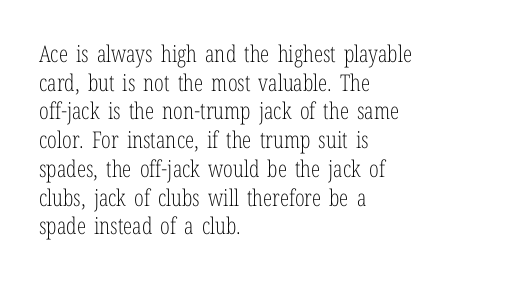
The image shows 23 px text type, upright; set left-aligned, normal line spacing (1.25x), normal letter spacing, not underlined.
